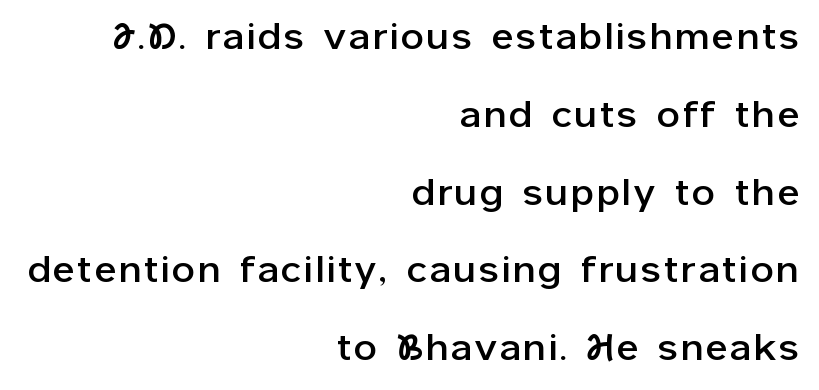
Q: Is the text italic (slanted)? A: No, it is upright.
Q: Is the typeface a serif or a sans-serif typeface? A: Sans-serif.
Q: Is the text underlined? A: No.
Q: How is the paragraph aligned? A: Right-aligned.
Q: Is the spacing between lines tight, normal or loose? A: Loose.
Q: Width (condensed, normal, or wide)? A: Normal.
Q: Stroke contrast? A: Low.
Q: x-height? A: Medium.
Q: Monospaced? A: No.
